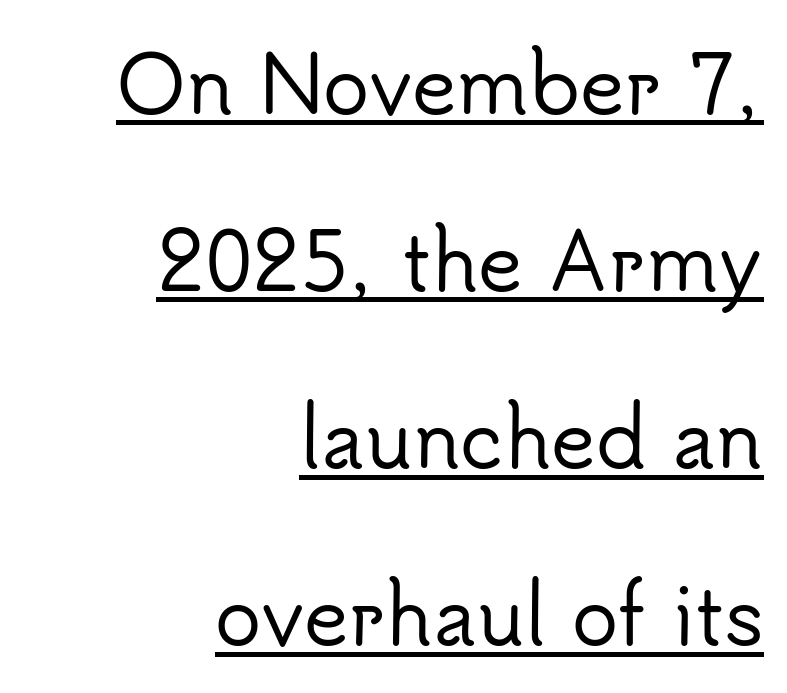
Classification — sans serif. The ragged edge is on the left, which tells us the setting is flush right. The axis of the letterforms is exactly vertical. Letter spacing: default.
